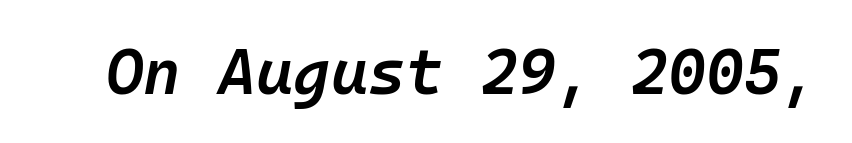
The image shows 64 px semibold type, italic (leaning right), monospaced; set normal letter spacing, not underlined; low stroke contrast and a medium x-height.
